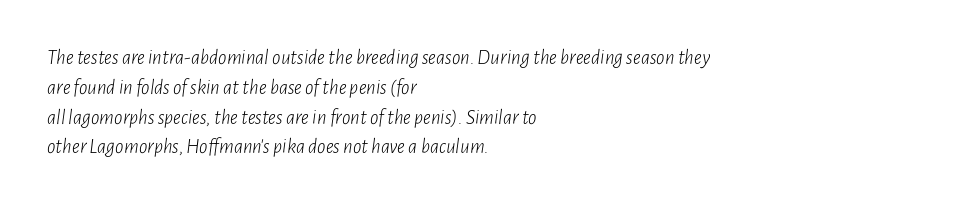
Unbolded letterforms with no extra heft. The passage is arranged the way most books set body copy — flush left. The gaps between neighbouring characters are ordinary and unremarkable. These lines were composed using italics.
